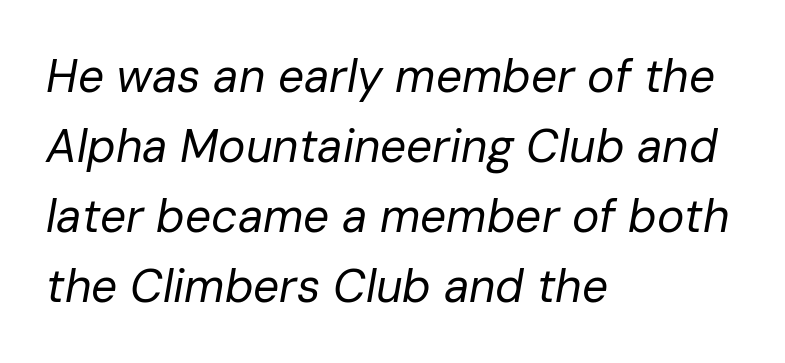
The image shows 46 px regular-weight type, italic (leaning right); set left-aligned, normal line spacing (1.52x), normal letter spacing, not underlined; low stroke contrast and a medium x-height.
